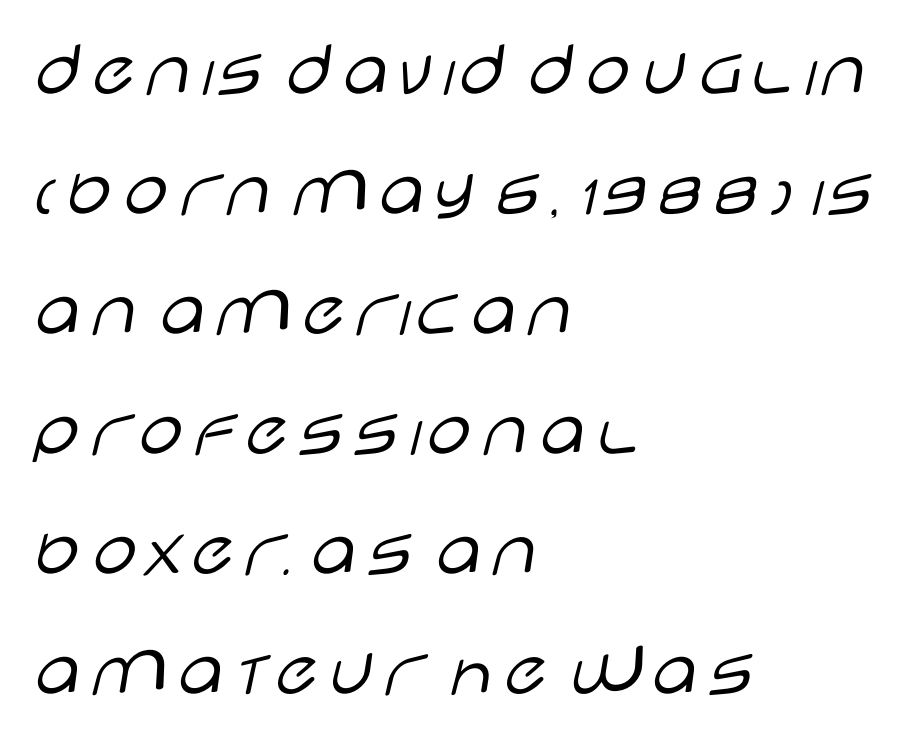
The image shows 80 px light, wide sans-serif type; set left-aligned, normal line spacing (1.5x), normal letter spacing, not underlined; low stroke contrast and a large x-height.
